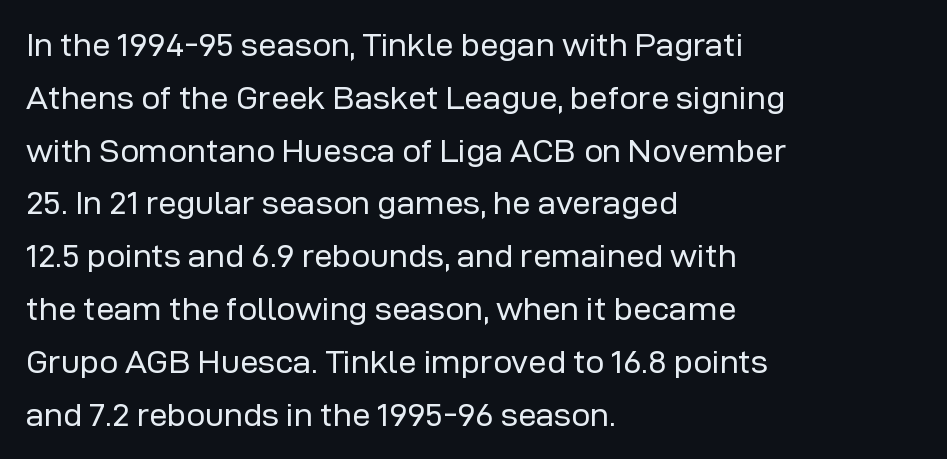
No word sits above an underline. This is sans-serif lettering, the kind often seen on screens and signage. A typesetter would mark this as roman, not italic. Observe the ordinary spacing: letters are neighbours, not strangers. Line beginnings align vertically; line endings do not.
